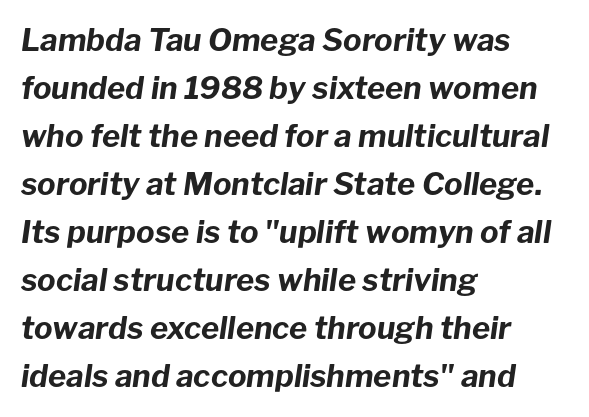
Q: Is the text bold? A: Yes.
Q: Is the text italic (slanted)? A: Yes, it leans right by about 8 degrees.
Q: Is the text underlined? A: No.
Q: How is the paragraph aligned? A: Left-aligned.
Q: Is the spacing between letters normal or unusually wide? A: Normal.
Q: Is the spacing between lines tight, normal or loose? A: Normal.
Q: Width (condensed, normal, or wide)? A: Normal.
Q: Stroke contrast? A: Low.
Q: x-height? A: Medium.
Q: Monospaced? A: No.
